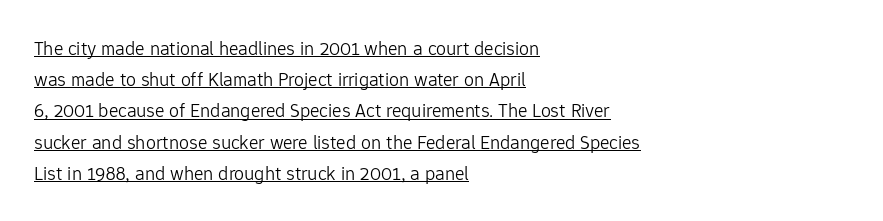
The weight tops out at a normal text grade. The paragraph has a hard left edge and a soft right edge. The leading is moderate, giving the passage an even texture. No italicization has been applied; the sample stays upright. Check the space under the baseline: a stroke is drawn there.
